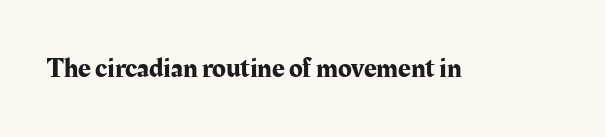
{"serif": "yes", "italic": "no", "width": "normal", "stroke_contrast": "medium", "x_height": "medium", "monospaced": "no", "underline": "no", "letter_spacing": "normal", "letter_spacing_em": 0.0, "glyph_px": 28}
